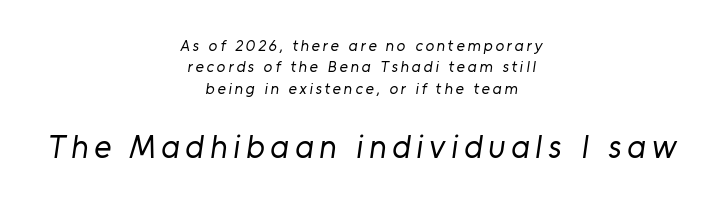
The image shows 33 px regular-weight sans-serif type; set centered, normal line spacing (1.34x), not underlined; the second (bottom) block is 2.06x larger; low stroke contrast and a medium x-height.
